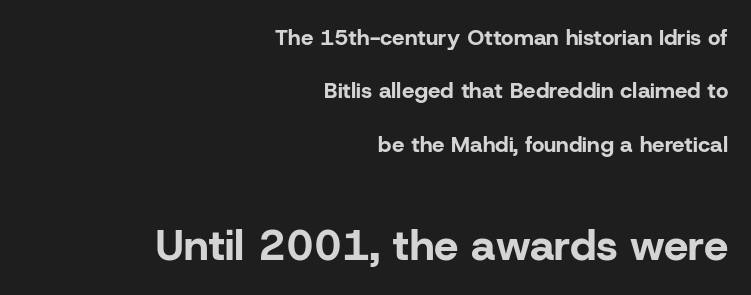
{"serif": "no", "italic": "no", "bold": "yes", "weight": "bold", "width": "normal", "stroke_contrast": "low", "x_height": "medium", "monospaced": "no", "underline": "no", "align": "right", "line_spacing": "loose", "line_spacing_ratio": 2.43, "letter_spacing": "normal", "letter_spacing_em": 0.0, "larger_block": "second", "size_ratio": 1.95, "glyph_px": 43}
